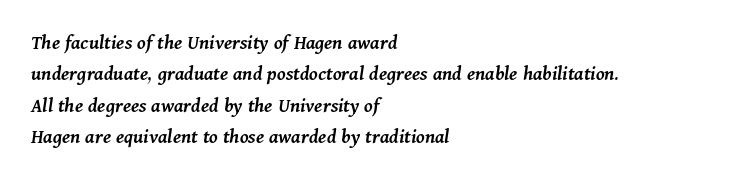
Q: Is the text bold? A: Semi-bold.
Q: Is the text italic (slanted)? A: Yes, it leans right by about 11 degrees.
Q: Is the text underlined? A: No.
Q: How is the paragraph aligned? A: Left-aligned.
Q: Is the spacing between letters normal or unusually wide? A: Normal.
Q: Is the spacing between lines tight, normal or loose? A: Normal.
